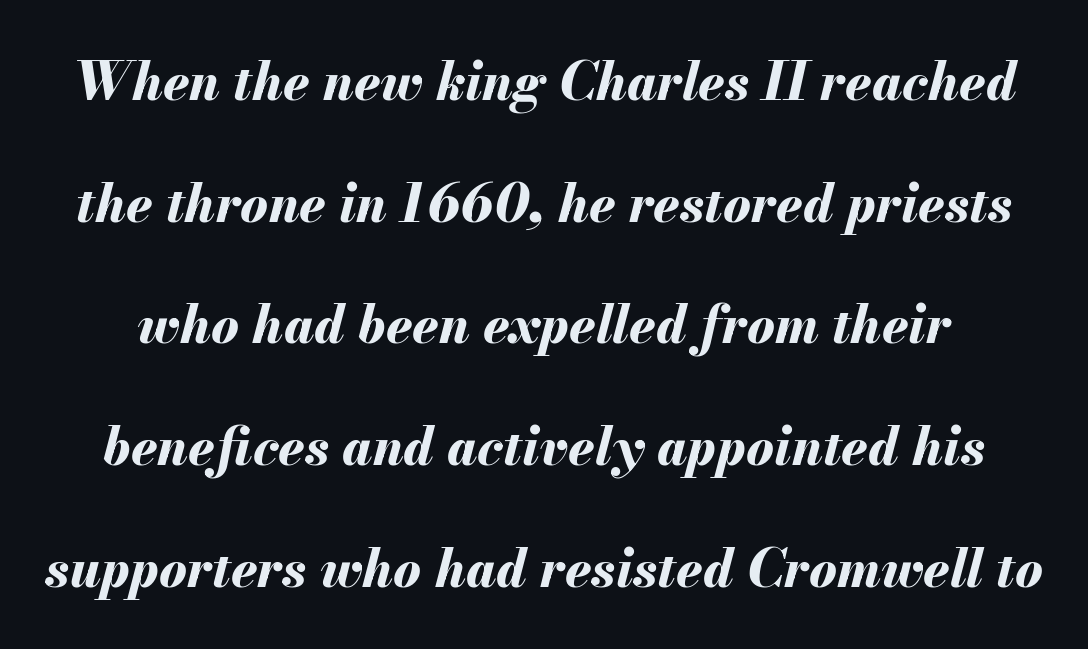
The image shows 52 px bold type, italic (leaning right); set loose line spacing (2.34x), normal letter spacing, not underlined; medium stroke contrast and a small x-height.
